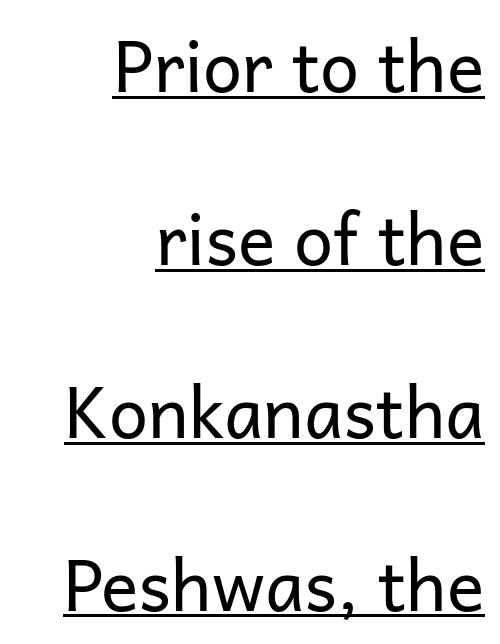
Q: Is the text bold? A: No.
Q: Is the text italic (slanted)? A: No, it is upright.
Q: Is the typeface a serif or a sans-serif typeface? A: Sans-serif.
Q: Is the text underlined? A: Yes.
Q: How is the paragraph aligned? A: Right-aligned.
Q: Is the spacing between letters normal or unusually wide? A: Normal.
Q: Is the spacing between lines tight, normal or loose? A: Loose.
Q: Width (condensed, normal, or wide)? A: Normal.
Q: Stroke contrast? A: Low.
Q: x-height? A: Medium.
Q: Monospaced? A: No.
